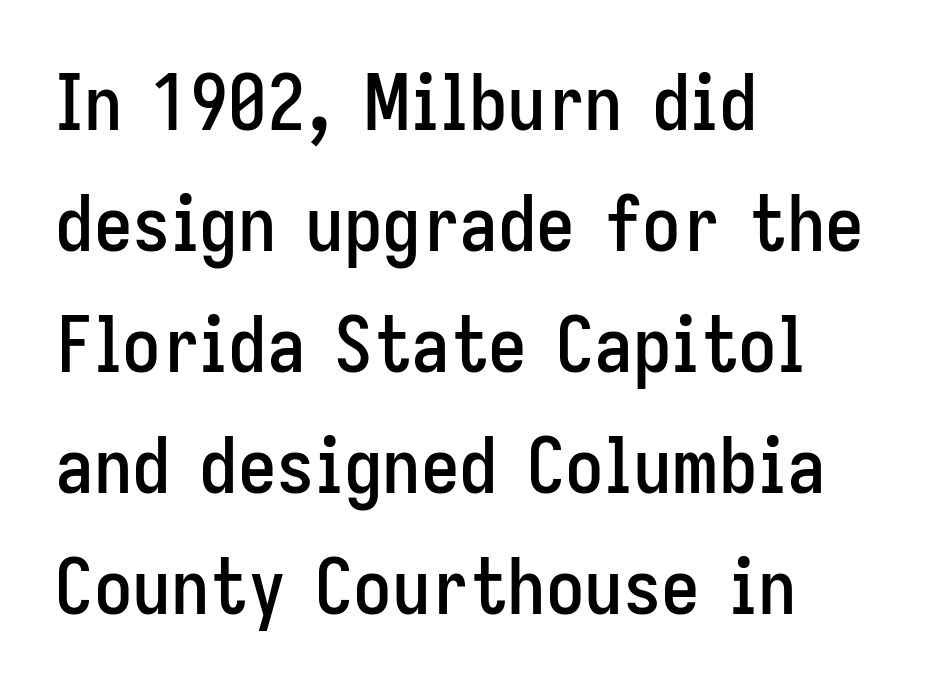
Q: Is the text italic (slanted)? A: No, it is upright.
Q: Is the typeface a serif or a sans-serif typeface? A: Sans-serif.
Q: Is the text underlined? A: No.
Q: How is the paragraph aligned? A: Left-aligned.
Q: Is the spacing between letters normal or unusually wide? A: Normal.
Q: Is the spacing between lines tight, normal or loose? A: Normal.
Q: Width (condensed, normal, or wide)? A: Condensed.
Q: Stroke contrast? A: Low.
Q: x-height? A: Medium.
Q: Monospaced? A: No.
